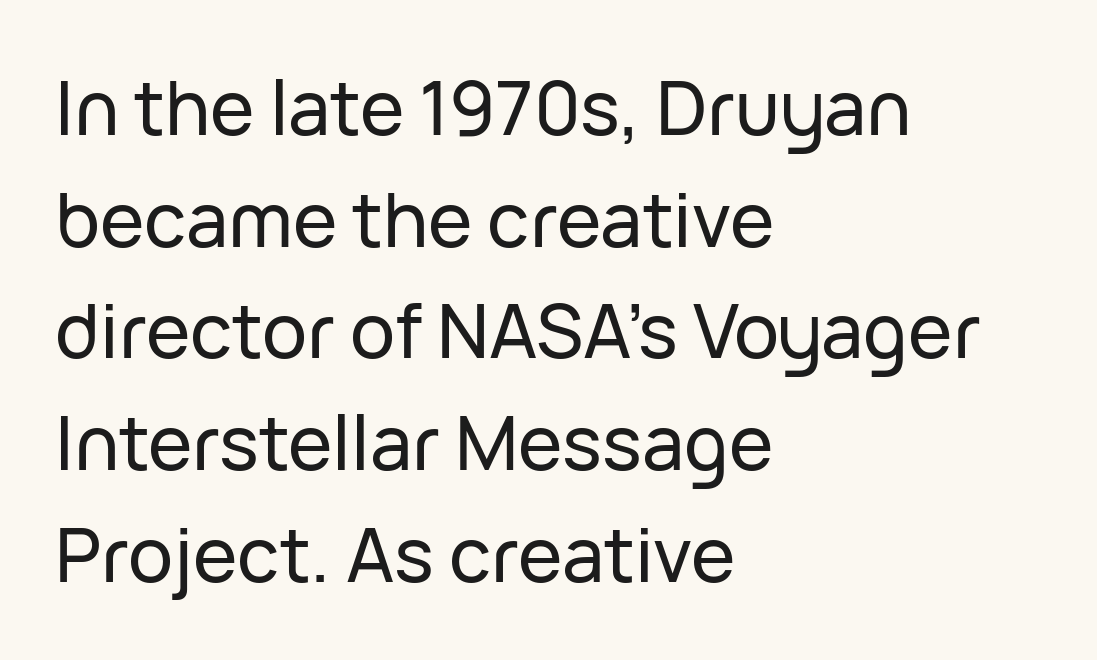
Default kerning and tracking; the words read as compact shapes. No italicization has been applied; the sample stays upright. Is the block centered? No — it sits flush against the left margin. The designer left line spacing at the default.
